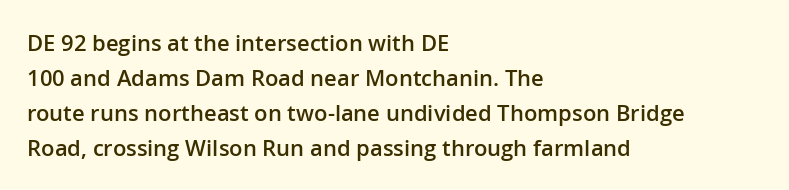
The image shows 22 px text type, upright; set left-aligned, normal line spacing (1.59x), normal letter spacing, not underlined.
